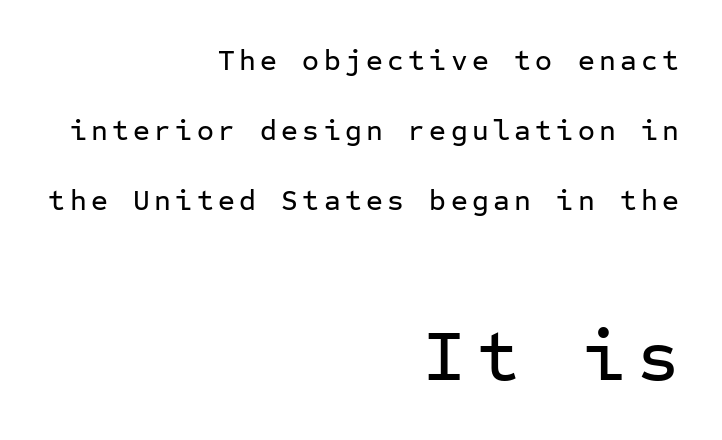
Q: Is the text italic (slanted)? A: No, it is upright.
Q: Is the typeface a serif or a sans-serif typeface? A: Sans-serif.
Q: Is the text underlined? A: No.
Q: How is the paragraph aligned? A: Right-aligned.
Q: Is the spacing between lines tight, normal or loose? A: Loose.
Q: Which block of text is set in a larger size, the first (top) or the second (bottom)? A: The second (bottom) one.
Q: Width (condensed, normal, or wide)? A: Normal.
Q: Stroke contrast? A: Low.
Q: x-height? A: Medium.
Q: Monospaced? A: Yes.
